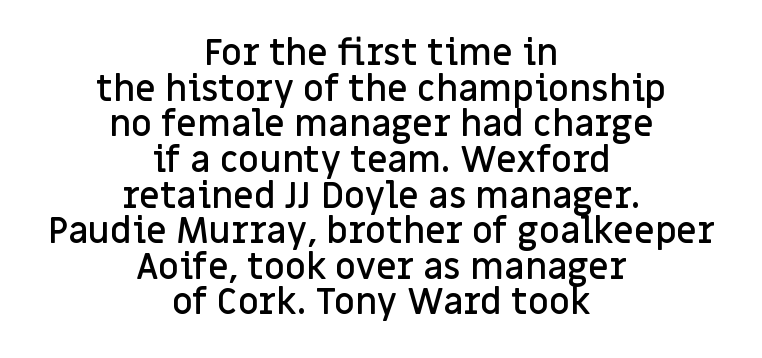
{"serif": "no", "italic": "no", "bold": "semi", "weight": "semibold", "width": "normal", "stroke_contrast": "low", "x_height": "large", "monospaced": "no", "underline": "no", "align": "center", "line_spacing": "tight", "line_spacing_ratio": 0.99, "letter_spacing": "normal", "letter_spacing_em": 0.0, "glyph_px": 36}
